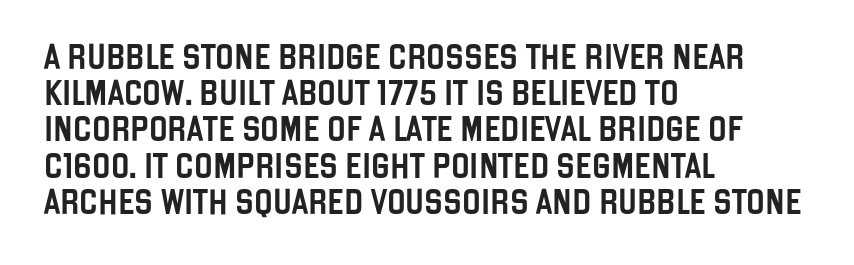
Q: Is the text italic (slanted)? A: No, it is upright.
Q: Is the text underlined? A: No.
Q: How is the paragraph aligned? A: Left-aligned.
Q: Is the spacing between letters normal or unusually wide? A: Normal.
Q: Is the spacing between lines tight, normal or loose? A: Normal.
